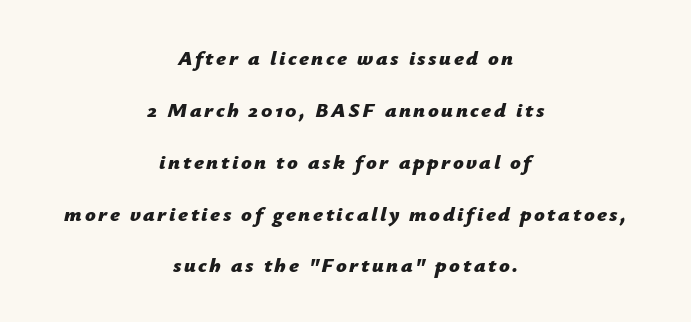
The image shows 21 px bold type, italic (leaning right); set centered, loose line spacing (2.47x), not underlined.
